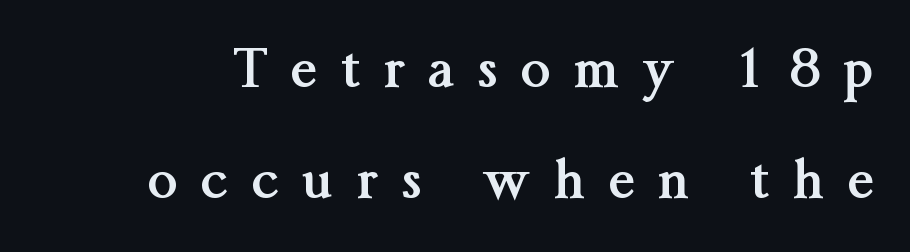
The image shows 53 px semibold serif type, upright; set loose line spacing (2.1x), unusually wide letter spacing (+0.45 em), not underlined; medium stroke contrast and a medium x-height.
